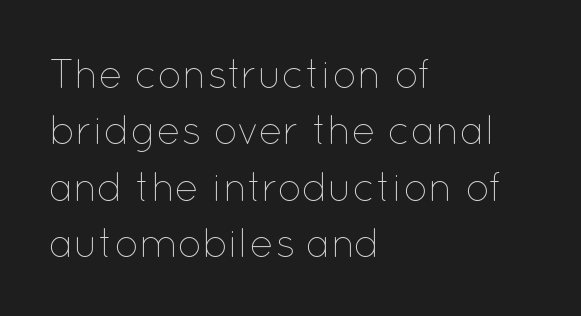
Q: Is the text bold? A: No.
Q: Is the text italic (slanted)? A: No, it is upright.
Q: Is the text underlined? A: No.
Q: How is the paragraph aligned? A: Left-aligned.
Q: Is the spacing between letters normal or unusually wide? A: Normal.
Q: Is the spacing between lines tight, normal or loose? A: Normal.
Q: Width (condensed, normal, or wide)? A: Normal.
Q: Stroke contrast? A: Low.
Q: x-height? A: Medium.
Q: Monospaced? A: No.
